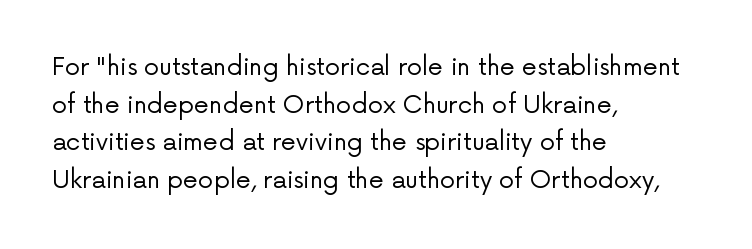
{"italic": "no", "bold": "no", "underline": "no", "align": "left", "line_spacing": "normal", "line_spacing_ratio": 1.57, "letter_spacing": "normal", "letter_spacing_em": 0.0, "glyph_px": 24}
